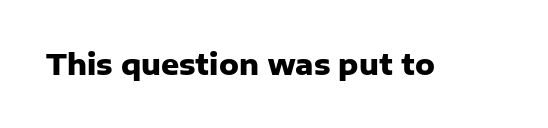
Q: Is the text bold? A: Yes.
Q: Is the text italic (slanted)? A: No, it is upright.
Q: Is the typeface a serif or a sans-serif typeface? A: Sans-serif.
Q: Is the text underlined? A: No.
Q: Is the spacing between letters normal or unusually wide? A: Normal.
Q: Width (condensed, normal, or wide)? A: Normal.
Q: Stroke contrast? A: Low.
Q: x-height? A: Medium.
Q: Monospaced? A: No.
